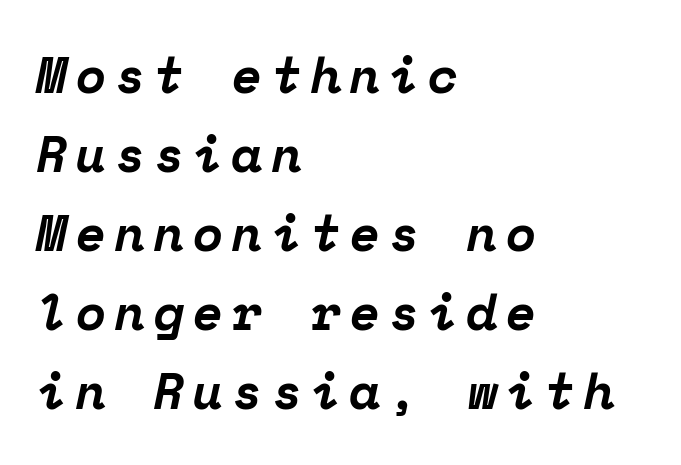
{"serif": "yes", "italic": "yes", "lean": "right", "slant_degrees": 12, "bold": "yes", "weight": "bold", "width": "normal", "stroke_contrast": "low", "x_height": "medium", "monospaced": "yes", "underline": "no", "align": "left", "line_spacing": "normal", "line_spacing_ratio": 1.58, "glyph_px": 50}
